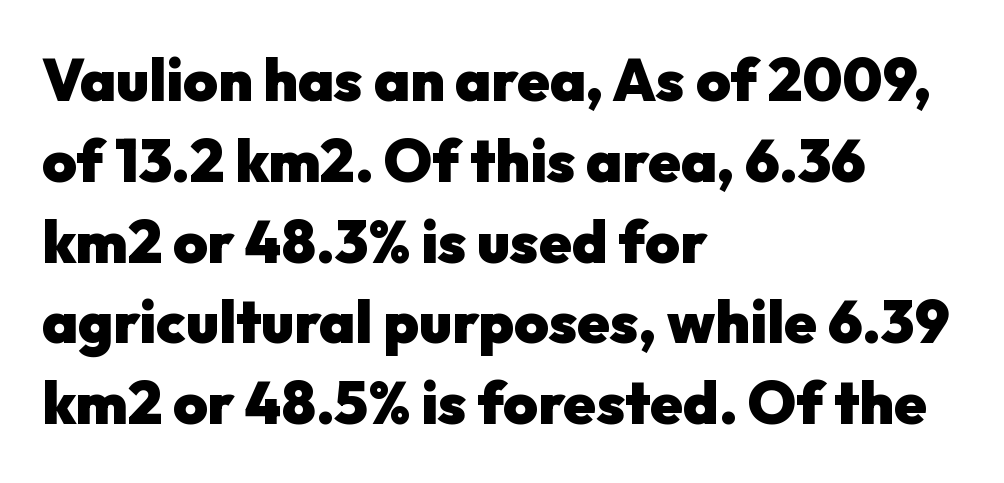
The image shows 59 px heavy sans-serif type, upright; set left-aligned, normal line spacing (1.37x), normal letter spacing, not underlined; low stroke contrast and a medium x-height.
